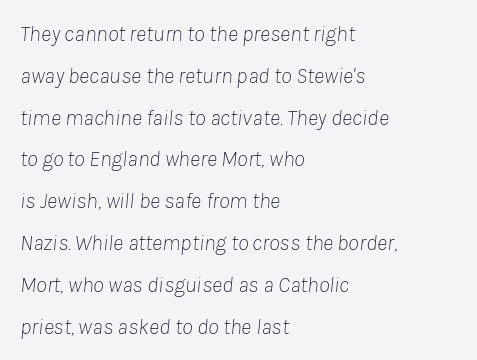
The image shows 22 px text type, italic (leaning right); set left-aligned, loose line spacing (1.9x), normal letter spacing, not underlined.
